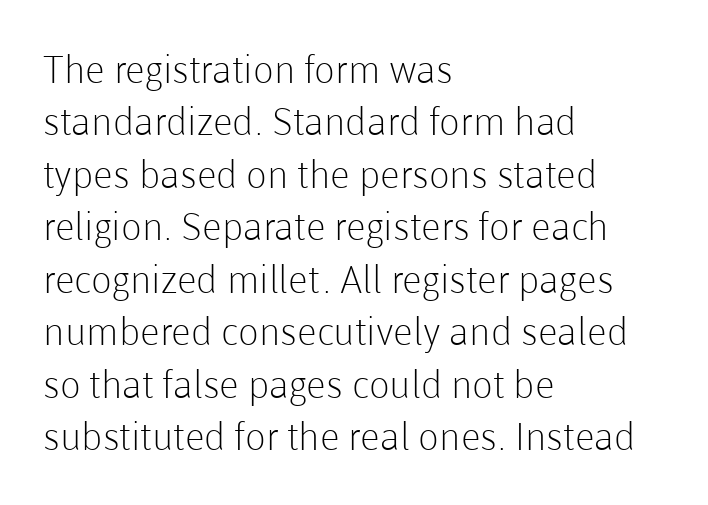
Does the copy run flush right? No — it runs flush left. The type sits square on the baseline with zero lean. Letter spacing: default. Just letters on the line, the space beneath them empty.
